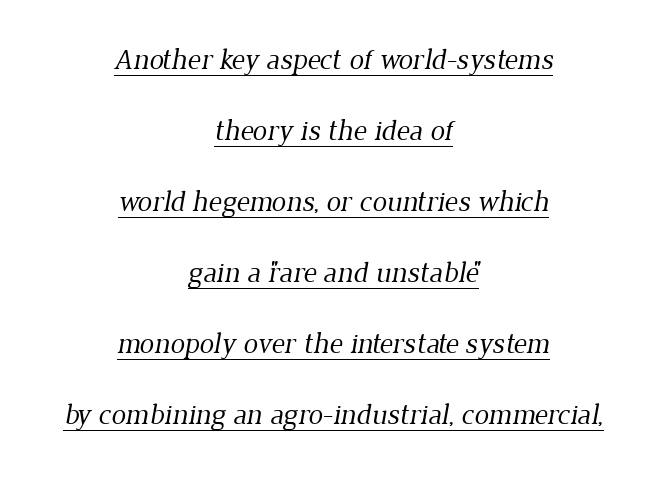
Q: Is the text bold? A: No.
Q: Is the typeface a serif or a sans-serif typeface? A: Serif.
Q: Is the text underlined? A: Yes.
Q: How is the paragraph aligned? A: Centered.
Q: Is the spacing between letters normal or unusually wide? A: Normal.
Q: Is the spacing between lines tight, normal or loose? A: Loose.
Q: Width (condensed, normal, or wide)? A: Normal.
Q: Stroke contrast? A: Low.
Q: x-height? A: Medium.
Q: Monospaced? A: No.
